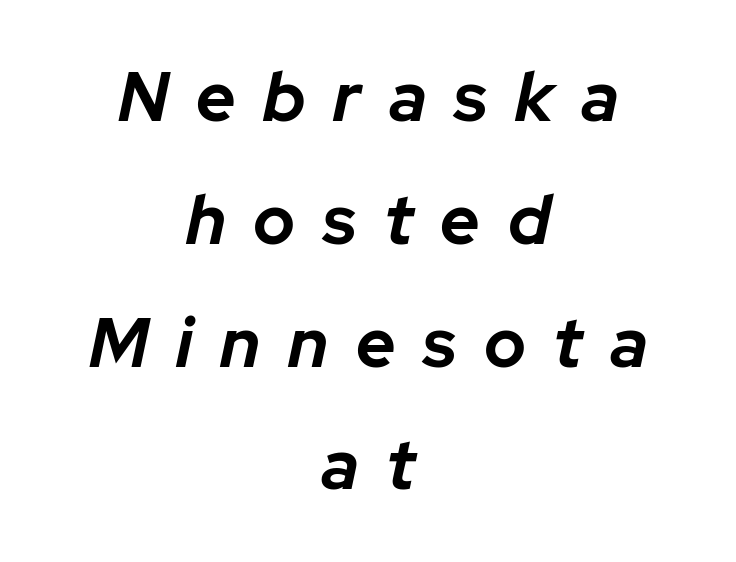
Unmarked baselines from the first word to the last. Characters are canted at an angle relative to the baseline's perpendicular. The tracking reads as deliberately expanded to a designer's eye. A dark, heavy texture on the line: the type is bold. The whitespace from short lines is split evenly between both sides.
